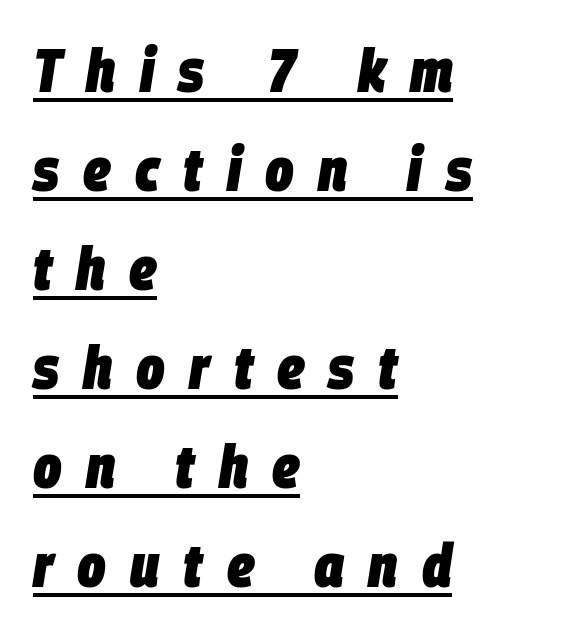
Q: Is the text bold? A: Yes.
Q: Is the text italic (slanted)? A: Yes, it leans right by about 9 degrees.
Q: Is the text underlined? A: Yes.
Q: How is the paragraph aligned? A: Left-aligned.
Q: Is the spacing between letters normal or unusually wide? A: Unusually wide.
Q: Is the spacing between lines tight, normal or loose? A: Normal.
Q: Width (condensed, normal, or wide)? A: Condensed.
Q: Stroke contrast? A: Low.
Q: x-height? A: Large.
Q: Monospaced? A: No.
